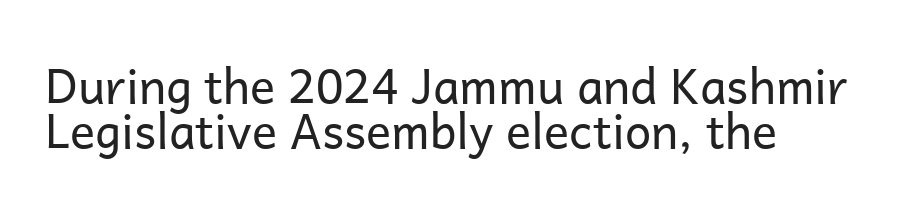
{"serif": "no", "italic": "no", "bold": "no", "weight": "regular", "width": "normal", "stroke_contrast": "low", "x_height": "medium", "monospaced": "no", "underline": "no", "line_spacing": "tight", "line_spacing_ratio": 0.95, "letter_spacing": "normal", "letter_spacing_em": 0.0, "glyph_px": 47}
